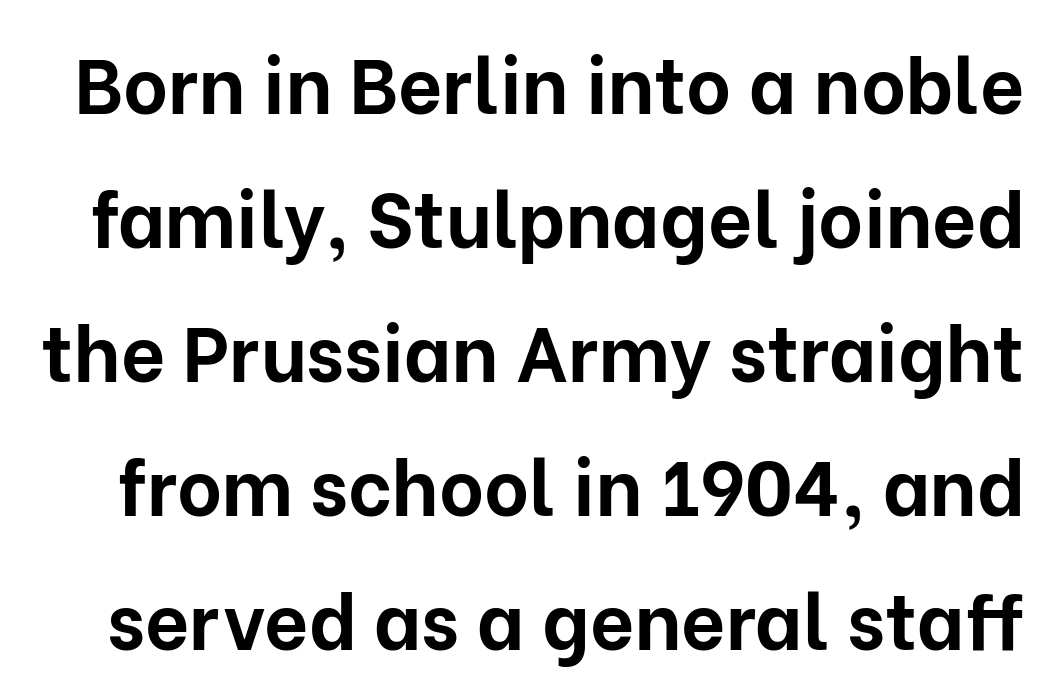
{"serif": "no", "italic": "no", "bold": "yes", "weight": "bold", "width": "normal", "stroke_contrast": "low", "x_height": "medium", "monospaced": "no", "underline": "no", "line_spacing_ratio": 1.74, "letter_spacing": "normal", "letter_spacing_em": 0.0, "glyph_px": 77}
